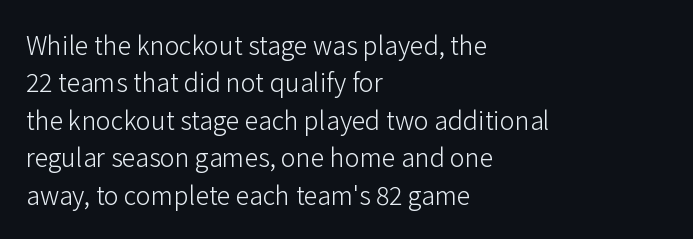
Q: Is the text bold? A: No.
Q: Is the text italic (slanted)? A: No, it is upright.
Q: Is the text underlined? A: No.
Q: How is the paragraph aligned? A: Left-aligned.
Q: Is the spacing between letters normal or unusually wide? A: Normal.
Q: Is the spacing between lines tight, normal or loose? A: Normal.
